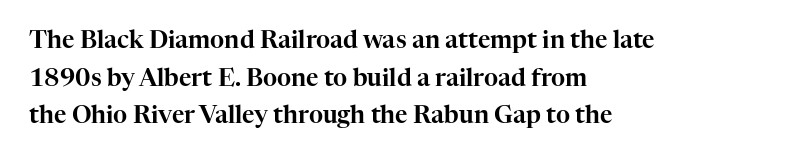
Q: Is the text italic (slanted)? A: No, it is upright.
Q: Is the text underlined? A: No.
Q: How is the paragraph aligned? A: Left-aligned.
Q: Is the spacing between letters normal or unusually wide? A: Normal.
Q: Is the spacing between lines tight, normal or loose? A: Normal.
